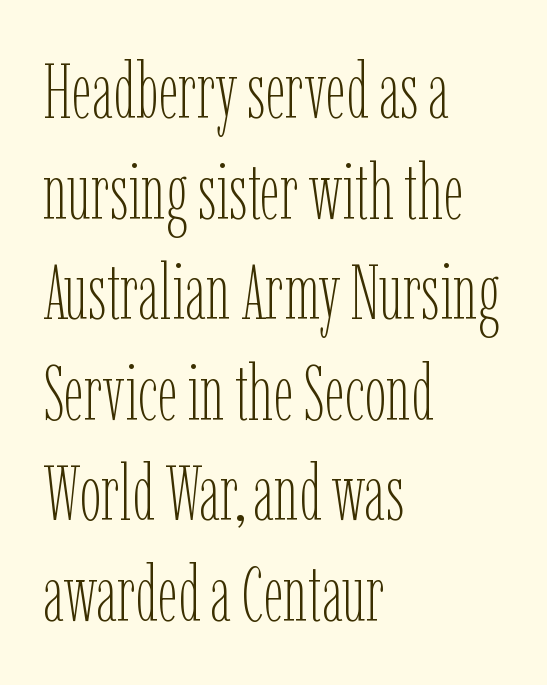
Q: Is the text bold? A: No.
Q: Is the text italic (slanted)? A: No, it is upright.
Q: Is the text underlined? A: No.
Q: How is the paragraph aligned? A: Left-aligned.
Q: Is the spacing between letters normal or unusually wide? A: Normal.
Q: Is the spacing between lines tight, normal or loose? A: Normal.
Q: Width (condensed, normal, or wide)? A: Condensed.
Q: Stroke contrast? A: Low.
Q: x-height? A: Medium.
Q: Monospaced? A: No.
